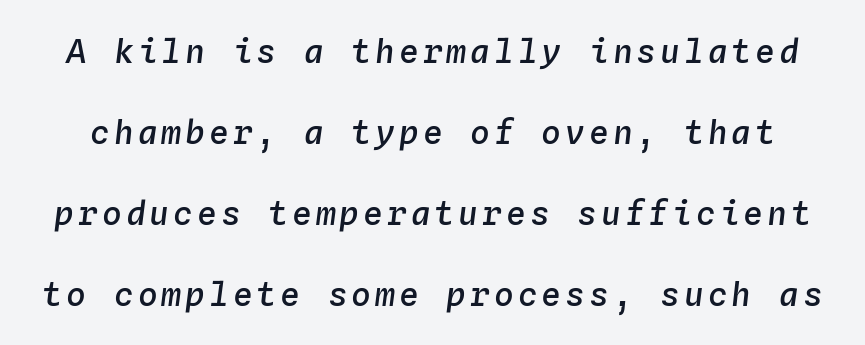
{"italic": "yes", "lean": "right", "slant_degrees": 4, "bold": "semi", "weight": "semibold", "width": "normal", "stroke_contrast": "low", "x_height": "medium", "monospaced": "yes", "underline": "no", "line_spacing": "loose", "line_spacing_ratio": 2.45, "glyph_px": 33}
